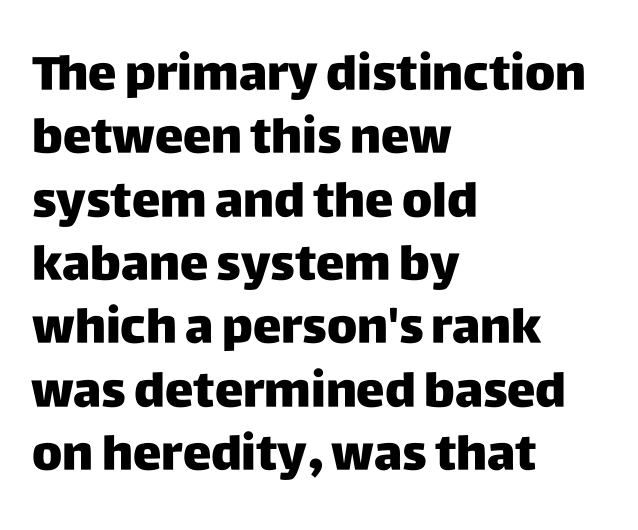
Q: Is the text bold? A: Yes.
Q: Is the text italic (slanted)? A: No, it is upright.
Q: Is the typeface a serif or a sans-serif typeface? A: Sans-serif.
Q: Is the text underlined? A: No.
Q: How is the paragraph aligned? A: Left-aligned.
Q: Is the spacing between letters normal or unusually wide? A: Normal.
Q: Is the spacing between lines tight, normal or loose? A: Normal.
Q: Width (condensed, normal, or wide)? A: Normal.
Q: Stroke contrast? A: Low.
Q: x-height? A: Large.
Q: Monospaced? A: No.
